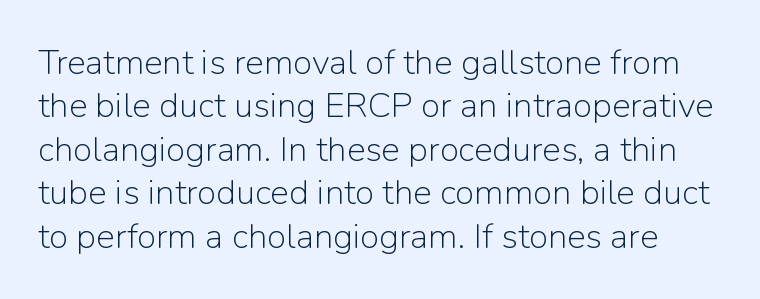
Q: Is the text bold? A: No.
Q: Is the text italic (slanted)? A: No, it is upright.
Q: Is the typeface a serif or a sans-serif typeface? A: Sans-serif.
Q: Is the text underlined? A: No.
Q: Is the spacing between letters normal or unusually wide? A: Normal.
Q: Width (condensed, normal, or wide)? A: Normal.
Q: Stroke contrast? A: Low.
Q: x-height? A: Medium.
Q: Monospaced? A: No.
